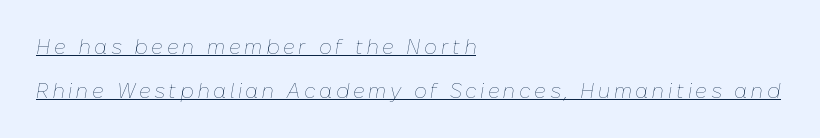
{"italic": "yes", "lean": "right", "slant_degrees": 10, "bold": "no", "underline": "yes", "align": "left", "line_spacing": "loose", "line_spacing_ratio": 2.2, "glyph_px": 20}
